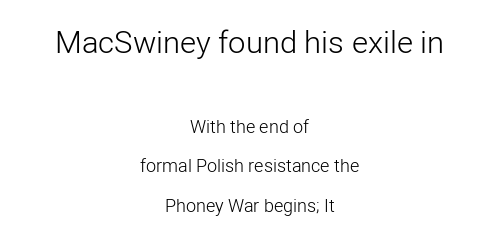
{"serif": "no", "italic": "no", "bold": "no", "weight": "light", "width": "normal", "stroke_contrast": "low", "x_height": "medium", "monospaced": "no", "underline": "no", "align": "center", "line_spacing": "loose", "line_spacing_ratio": 2.19, "letter_spacing": "normal", "letter_spacing_em": 0.0, "larger_block": "first", "size_ratio": 1.72, "glyph_px": 31}
